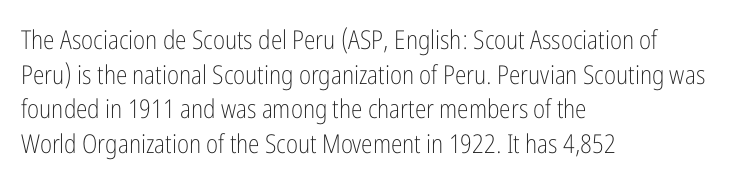
{"italic": "no", "bold": "no", "underline": "no", "align": "left", "line_spacing": "normal", "line_spacing_ratio": 1.33, "letter_spacing": "normal", "letter_spacing_em": 0.0, "glyph_px": 26}
